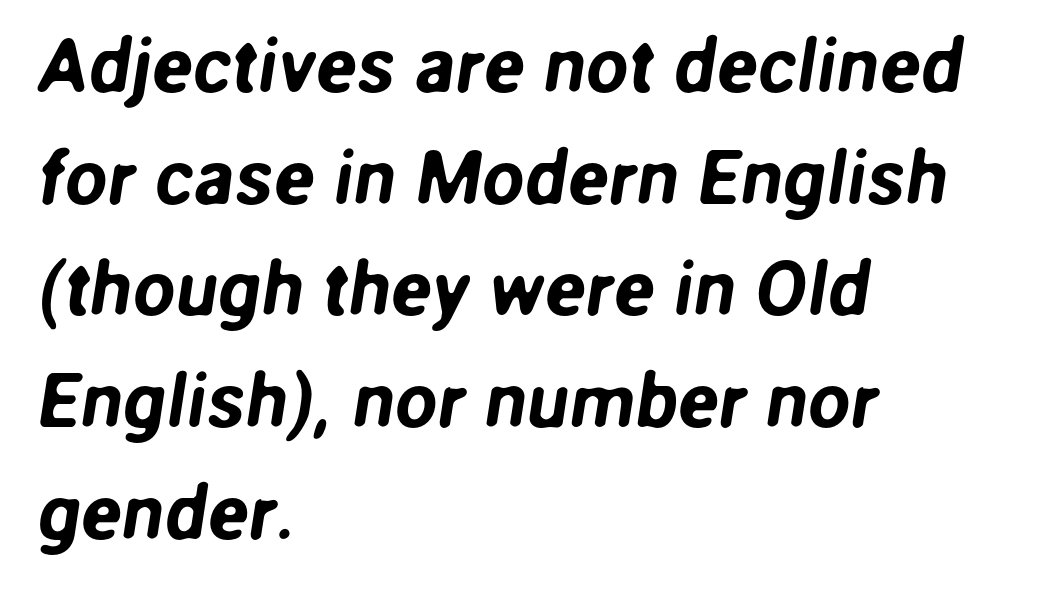
{"serif": "no", "width": "normal", "stroke_contrast": "low", "x_height": "medium", "monospaced": "no", "underline": "no", "align": "left", "line_spacing": "normal", "line_spacing_ratio": 1.47, "letter_spacing": "normal", "letter_spacing_em": 0.0, "glyph_px": 76}
